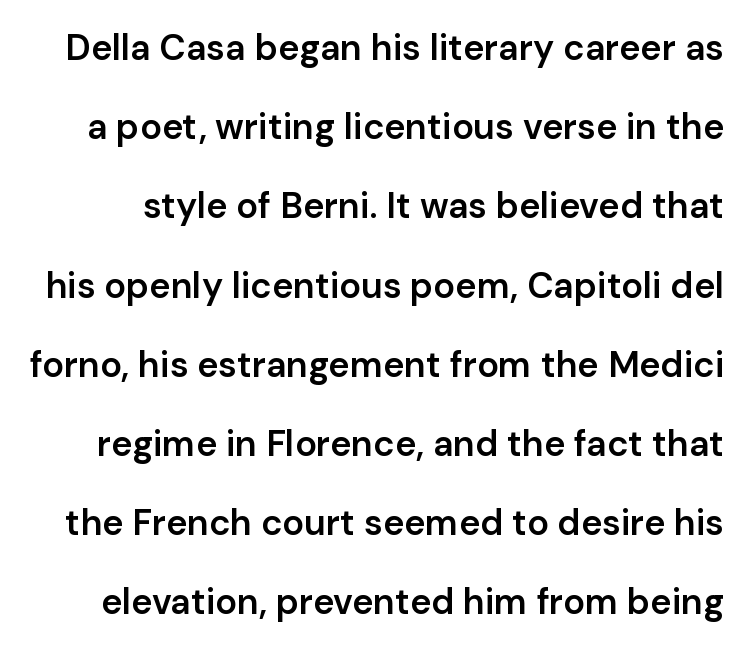
{"serif": "no", "italic": "no", "bold": "semi", "weight": "semibold", "width": "normal", "stroke_contrast": "low", "x_height": "medium", "monospaced": "no", "underline": "no", "line_spacing": "loose", "line_spacing_ratio": 2.2, "letter_spacing": "normal", "letter_spacing_em": 0.0, "glyph_px": 36}
